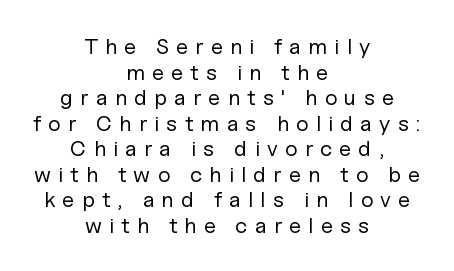
The image shows 22 px text type, upright; set centered, line spacing 1.16x, unusually wide letter spacing (+0.33 em), not underlined.
